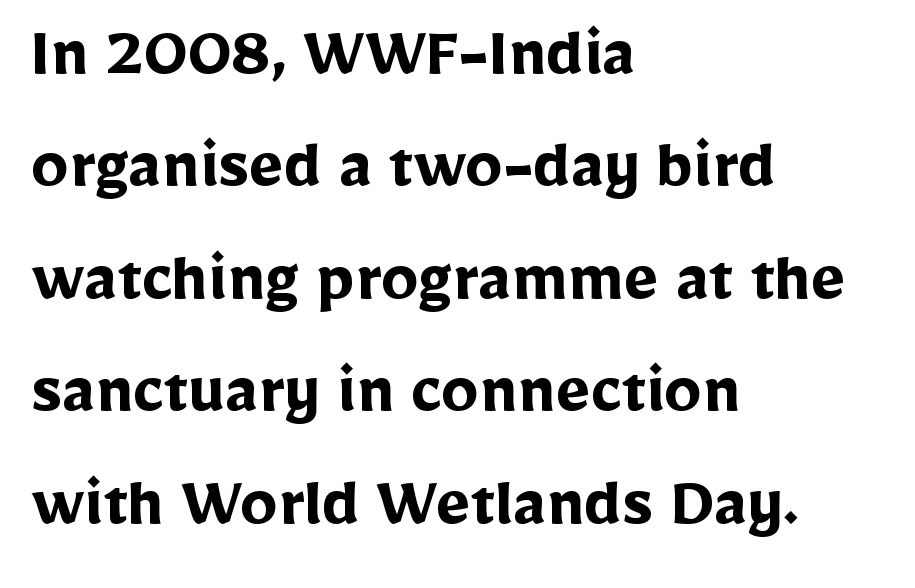
Q: Is the text bold? A: Yes.
Q: Is the text italic (slanted)? A: No, it is upright.
Q: Is the typeface a serif or a sans-serif typeface? A: Sans-serif.
Q: Is the text underlined? A: No.
Q: How is the paragraph aligned? A: Left-aligned.
Q: Is the spacing between letters normal or unusually wide? A: Normal.
Q: Is the spacing between lines tight, normal or loose? A: Normal.
Q: Width (condensed, normal, or wide)? A: Normal.
Q: Stroke contrast? A: Low.
Q: x-height? A: Medium.
Q: Monospaced? A: No.
